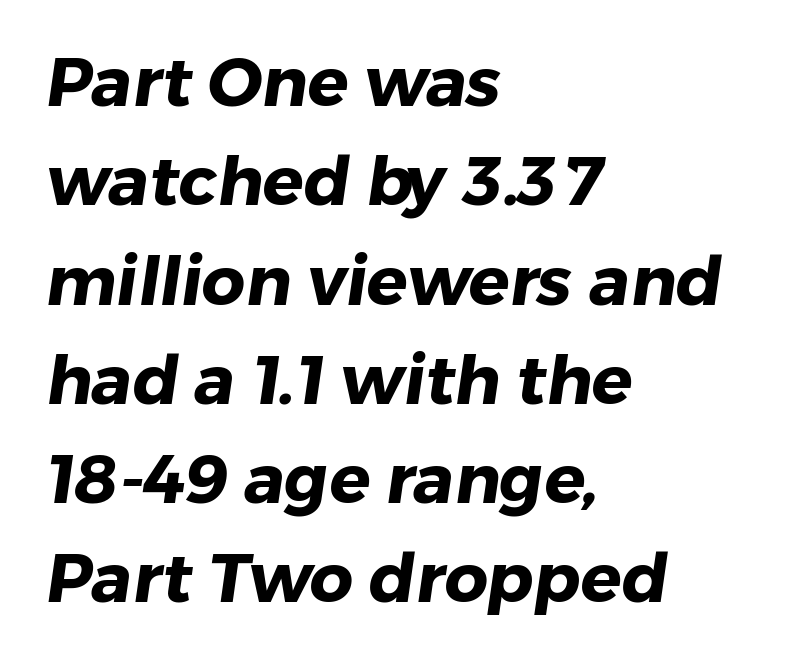
Q: Is the text bold? A: Yes.
Q: Is the typeface a serif or a sans-serif typeface? A: Sans-serif.
Q: Is the text underlined? A: No.
Q: How is the paragraph aligned? A: Left-aligned.
Q: Is the spacing between letters normal or unusually wide? A: Normal.
Q: Is the spacing between lines tight, normal or loose? A: Normal.
Q: Width (condensed, normal, or wide)? A: Normal.
Q: Stroke contrast? A: Low.
Q: x-height? A: Medium.
Q: Monospaced? A: No.
